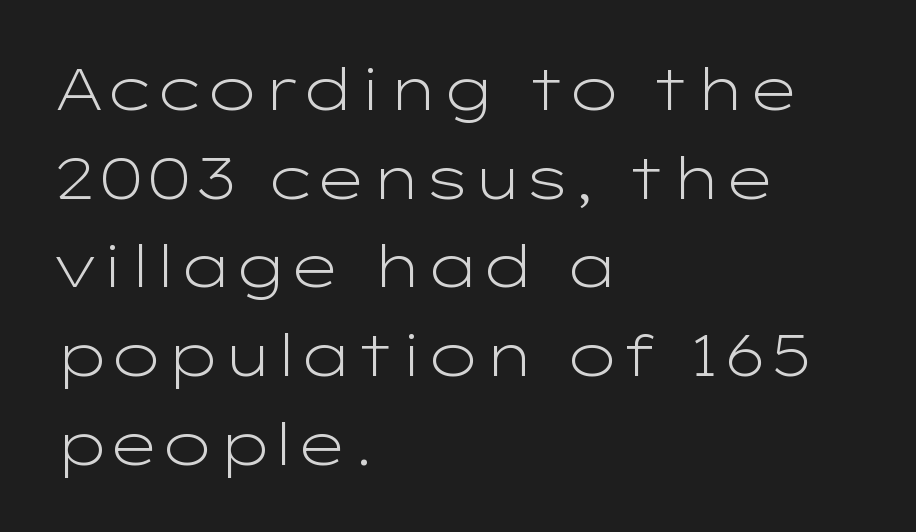
{"serif": "no", "italic": "no", "bold": "no", "weight": "light", "width": "wide", "stroke_contrast": "low", "x_height": "medium", "monospaced": "no", "underline": "no", "align": "left", "line_spacing": "normal", "line_spacing_ratio": 1.53, "letter_spacing": "normal", "letter_spacing_em": 0.0, "glyph_px": 58}
